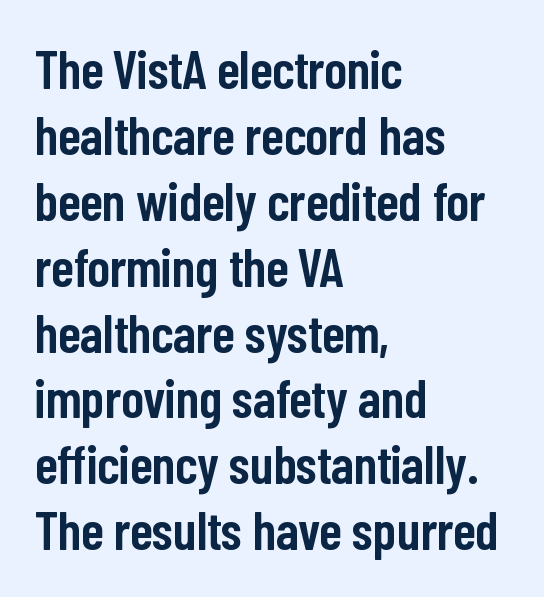
{"serif": "no", "italic": "no", "bold": "semi", "weight": "semibold", "width": "condensed", "stroke_contrast": "low", "x_height": "medium", "monospaced": "no", "underline": "no", "align": "left", "line_spacing_ratio": 1.22, "letter_spacing": "normal", "letter_spacing_em": 0.0, "glyph_px": 54}
